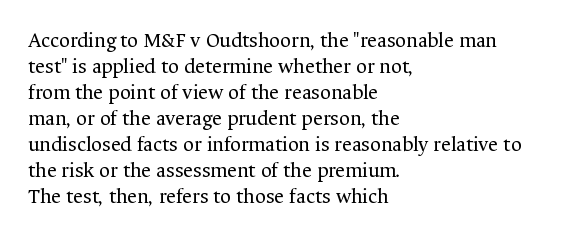
{"italic": "no", "bold": "no", "underline": "no", "align": "left", "line_spacing_ratio": 1.24, "letter_spacing": "normal", "letter_spacing_em": 0.0, "glyph_px": 21}
